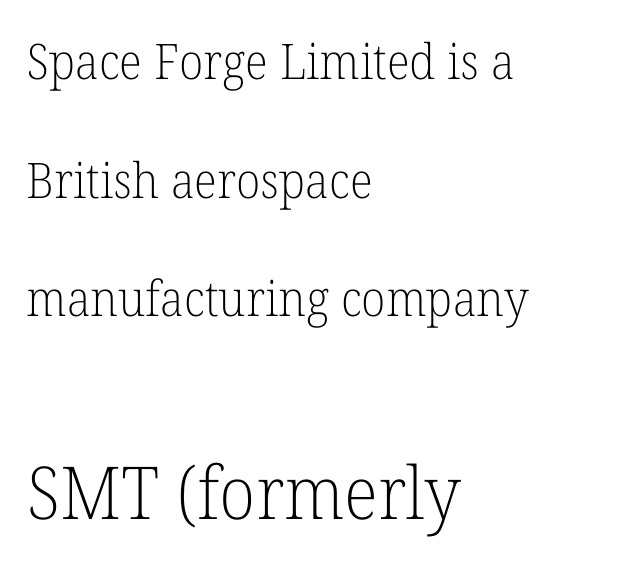
The rendering keeps characters at their native spacing. The specimen omits any rule beneath the text block's lines. Size hierarchy here favors the trailing block over the leading one. This sample has the flowing, uneven cadence of proportional lettering.
